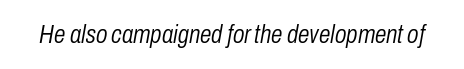
The image shows 26 px text type, italic (leaning right); set normal letter spacing, not underlined.
